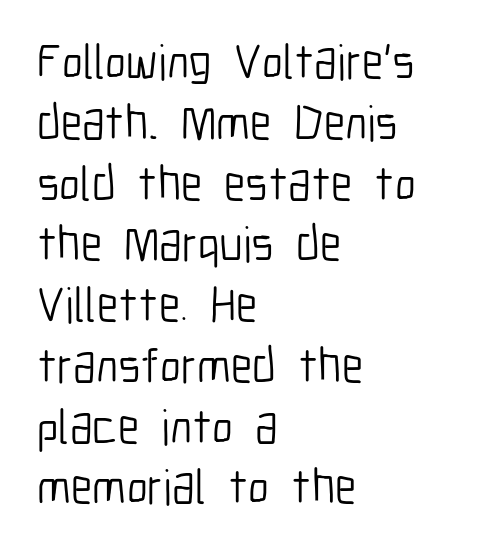
Each word holds together tightly as a unit, with standard inter-letter gaps. The typography opts for an upright posture over an oblique one. The designer went with a sans here, leaving each stem footless. The area under the type is left untouched. The rag falls on the right side of this text block.
